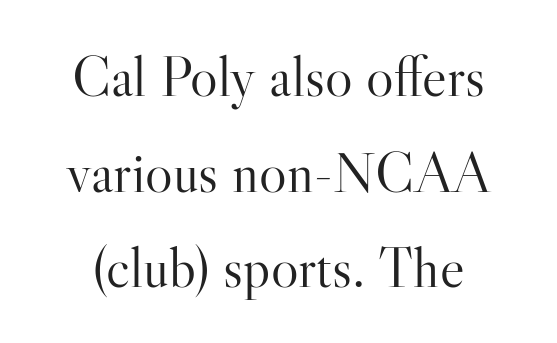
Q: Is the text bold? A: No.
Q: Is the text italic (slanted)? A: No, it is upright.
Q: Is the typeface a serif or a sans-serif typeface? A: Serif.
Q: Is the text underlined? A: No.
Q: Is the spacing between letters normal or unusually wide? A: Normal.
Q: Is the spacing between lines tight, normal or loose? A: Normal.
Q: Width (condensed, normal, or wide)? A: Normal.
Q: Stroke contrast? A: High.
Q: x-height? A: Small.
Q: Monospaced? A: No.
